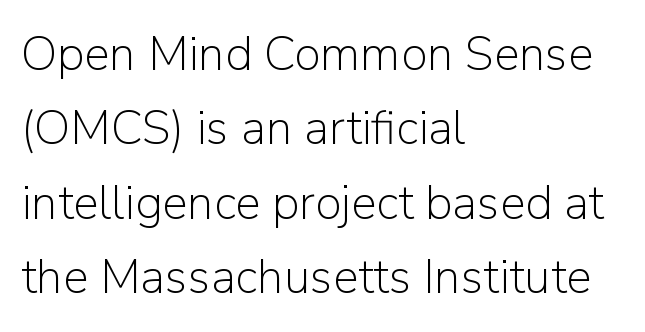
One glance says typical: line gaps are just what's usual. Character widths vary here, with narrow letters taking less room than wide ones. The text was rendered using a sans face with plain stroke endings. The words here are not underlined.
